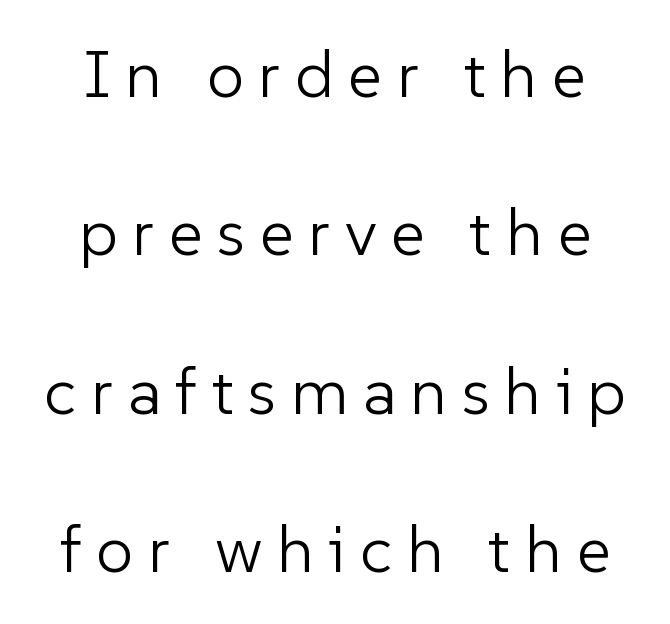
Ascenders rise straight up at ninety degrees. A sans-serif font was chosen for this passage. This rendering uses center alignment, leaving both contours irregular but symmetric. Honestly, there is no underline to notice here at all. Successive baselines arrive slowly, with a big drop between each. Does extra space separate the letters? Yes, quite a lot of it.
